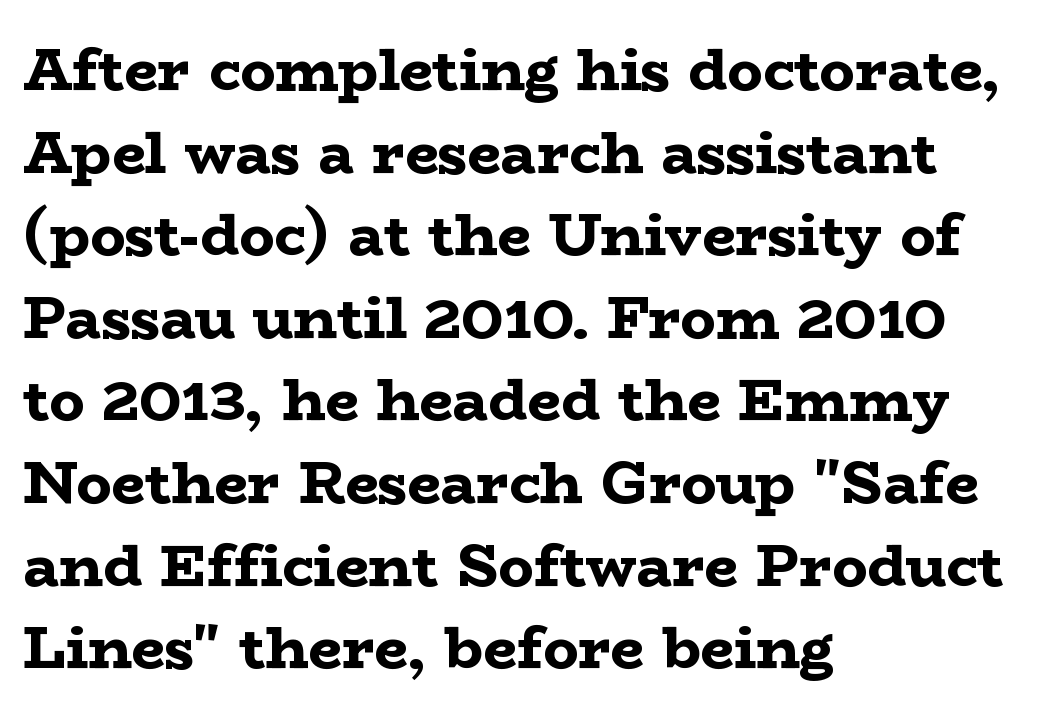
Q: Is the text bold? A: Yes.
Q: Is the text italic (slanted)? A: No, it is upright.
Q: Is the typeface a serif or a sans-serif typeface? A: Serif.
Q: Is the text underlined? A: No.
Q: How is the paragraph aligned? A: Left-aligned.
Q: Is the spacing between letters normal or unusually wide? A: Normal.
Q: Is the spacing between lines tight, normal or loose? A: Normal.
Q: Width (condensed, normal, or wide)? A: Wide.
Q: Stroke contrast? A: Low.
Q: x-height? A: Medium.
Q: Monospaced? A: No.
